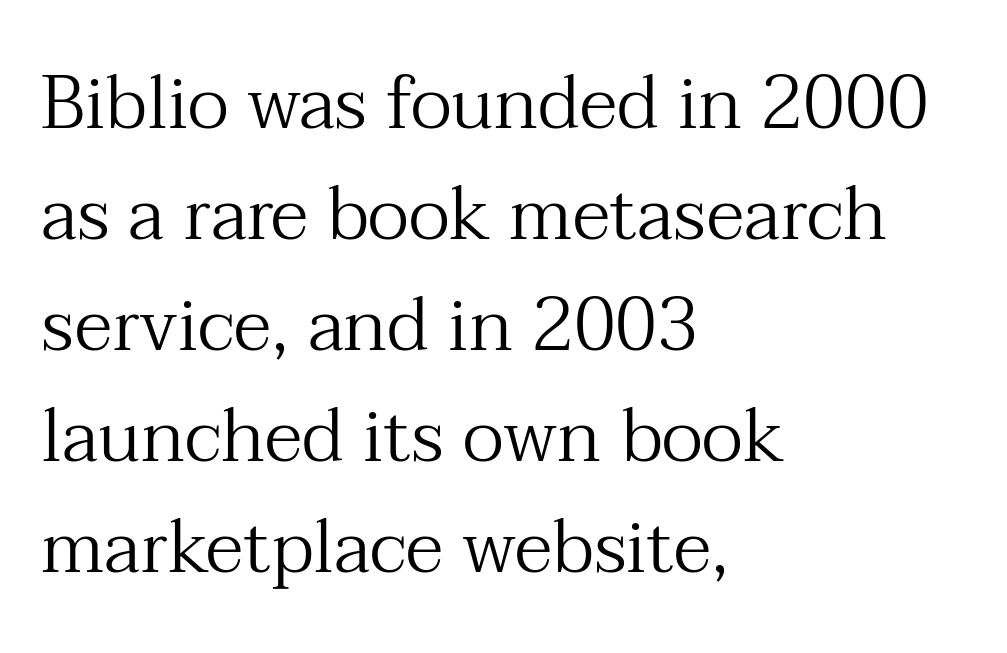
{"serif": "yes", "italic": "no", "bold": "no", "weight": "regular", "width": "normal", "stroke_contrast": "medium", "x_height": "medium", "monospaced": "no", "underline": "no", "align": "left", "line_spacing": "normal", "line_spacing_ratio": 1.5, "letter_spacing": "normal", "letter_spacing_em": 0.0, "glyph_px": 74}
